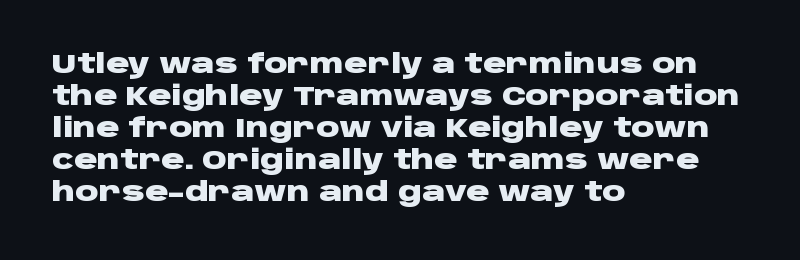
Alignment: flush left. A clean baseline with only descenders dipping below it. Vertical strokes here are truly vertical. Every letter is thick-stroked: bold, no question. A typesetter would call this zero additional tracking.
